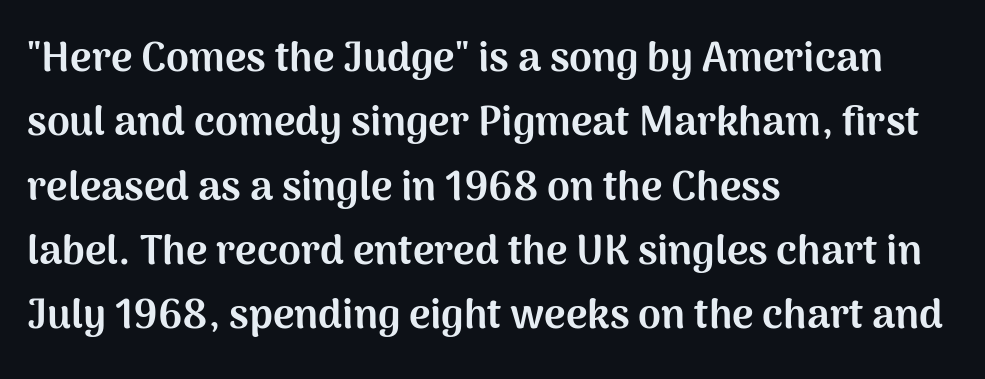
Q: Is the text bold? A: Yes.
Q: Is the text italic (slanted)? A: No, it is upright.
Q: Is the typeface a serif or a sans-serif typeface? A: Sans-serif.
Q: Is the text underlined? A: No.
Q: How is the paragraph aligned? A: Left-aligned.
Q: Is the spacing between letters normal or unusually wide? A: Normal.
Q: Is the spacing between lines tight, normal or loose? A: Normal.
Q: Width (condensed, normal, or wide)? A: Normal.
Q: Stroke contrast? A: Medium.
Q: x-height? A: Medium.
Q: Monospaced? A: No.
